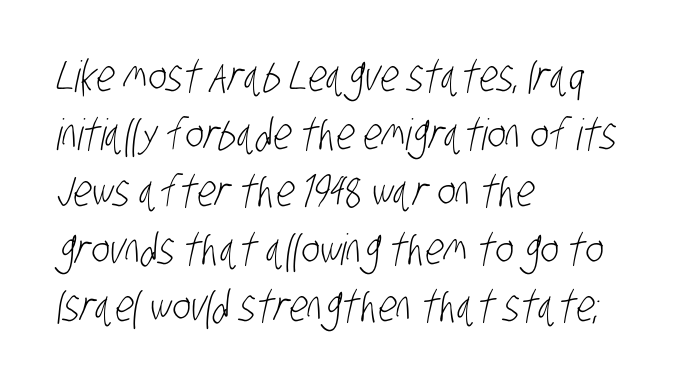
Serif or sans? Sans — the stroke terminals are bare. Only glyphs here, with clear space below each row. This sample keeps an unexceptional amount of space between lines. Varying glyph widths throughout — classic text-font behaviour. Teacher's note: observe the even left margin — that is flush-left alignment.
